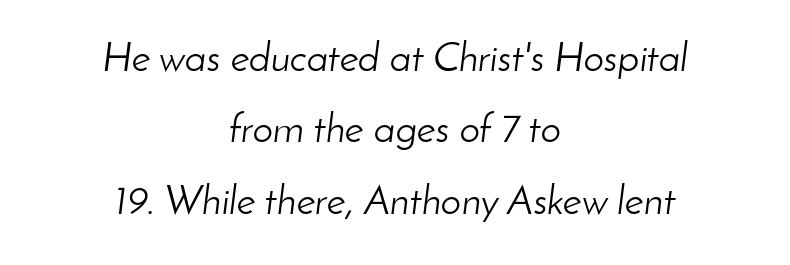
The rendering positions every line midway between the sides. Unbolded letterforms with no extra heft. The typography opts for an oblique posture over an upright one. Observe the ordinary spacing: letters are neighbours, not strangers. The specimen omits any rule beneath the text block's lines.
